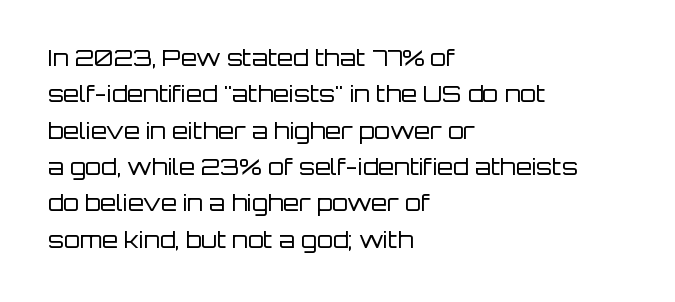
Q: Is the text bold? A: No.
Q: Is the text italic (slanted)? A: No, it is upright.
Q: Is the text underlined? A: No.
Q: How is the paragraph aligned? A: Left-aligned.
Q: Is the spacing between letters normal or unusually wide? A: Normal.
Q: Is the spacing between lines tight, normal or loose? A: Normal.
